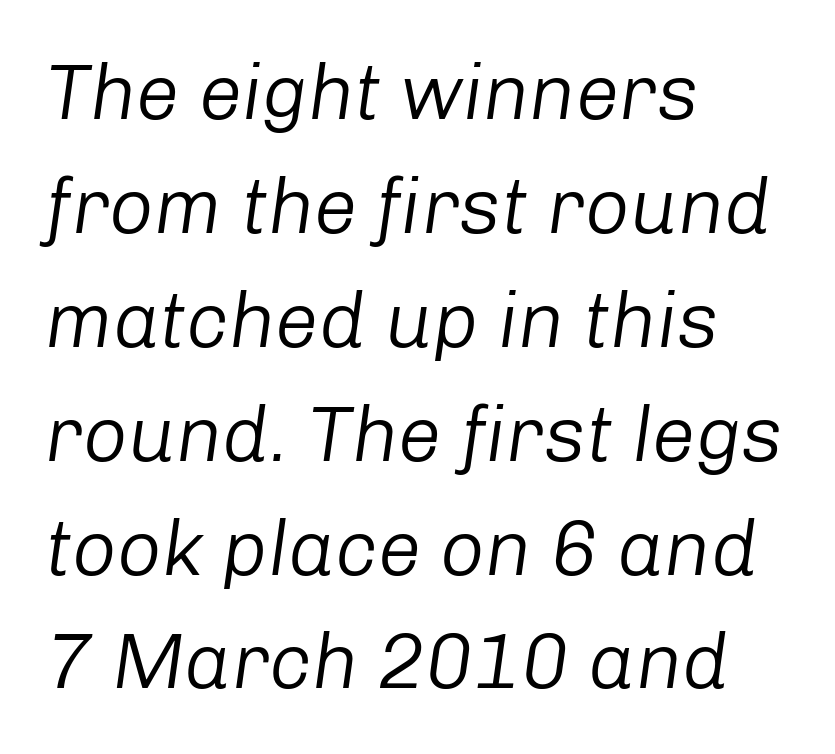
A typesetter would call this proportional, since set widths differ per character. Observe the ordinary spacing: letters are neighbours, not strangers. The text block is weighted toward the left margin, trailing off unevenly rightward. Lines of text with bare space underneath. Ink coverage per letter is moderate at most.
